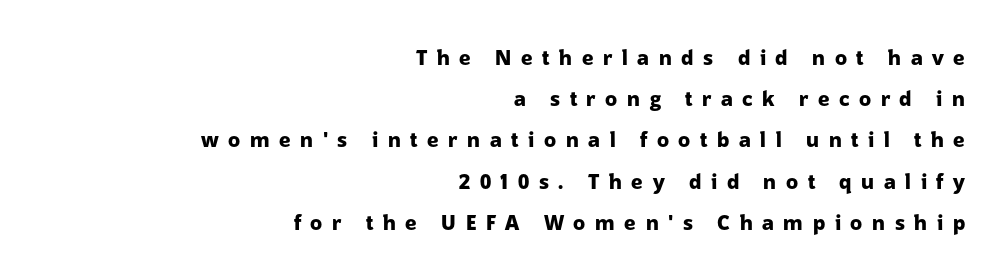
The image shows 20 px bold type, upright; set right-aligned, loose line spacing (2.06x), unusually wide letter spacing (+0.48 em), not underlined.
